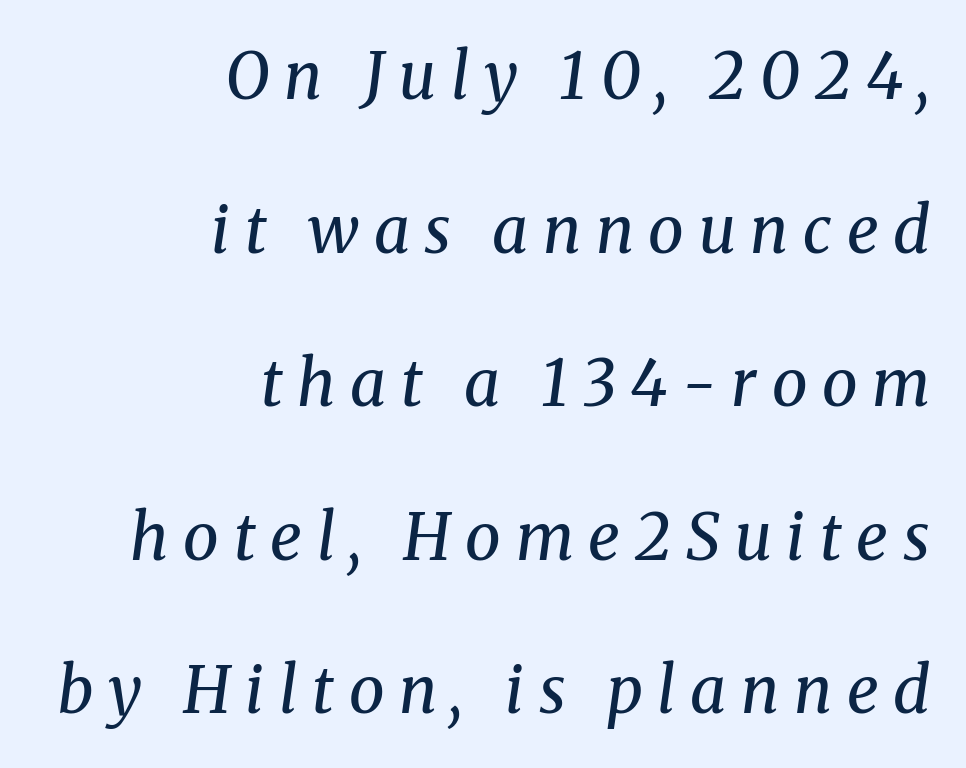
Q: Is the text bold? A: No.
Q: Is the text italic (slanted)? A: Yes, it leans right by about 8 degrees.
Q: Is the typeface a serif or a sans-serif typeface? A: Serif.
Q: Is the text underlined? A: No.
Q: How is the paragraph aligned? A: Right-aligned.
Q: Is the spacing between letters normal or unusually wide? A: Unusually wide.
Q: Is the spacing between lines tight, normal or loose? A: Loose.
Q: Width (condensed, normal, or wide)? A: Normal.
Q: Stroke contrast? A: Medium.
Q: x-height? A: Medium.
Q: Monospaced? A: No.
